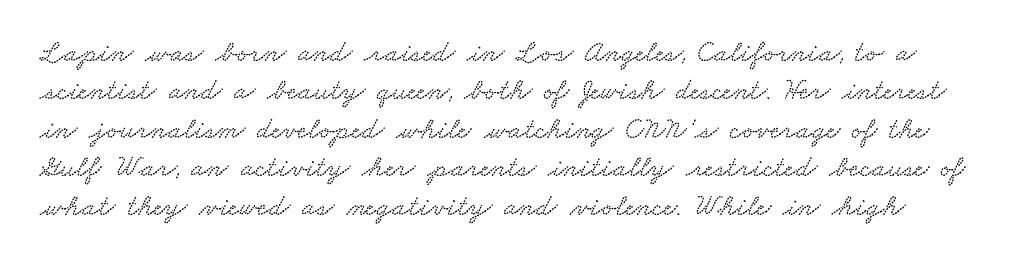
The image shows 30 px wide type; set normal line spacing (1.28x), normal letter spacing, not underlined; low stroke contrast and a small x-height.
